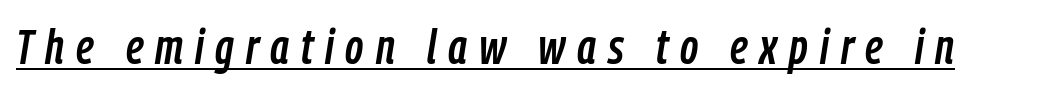
The image shows 49 px condensed type, italic (leaning right); set unusually wide letter spacing (+0.24 em), underlined; low stroke contrast and a medium x-height.
